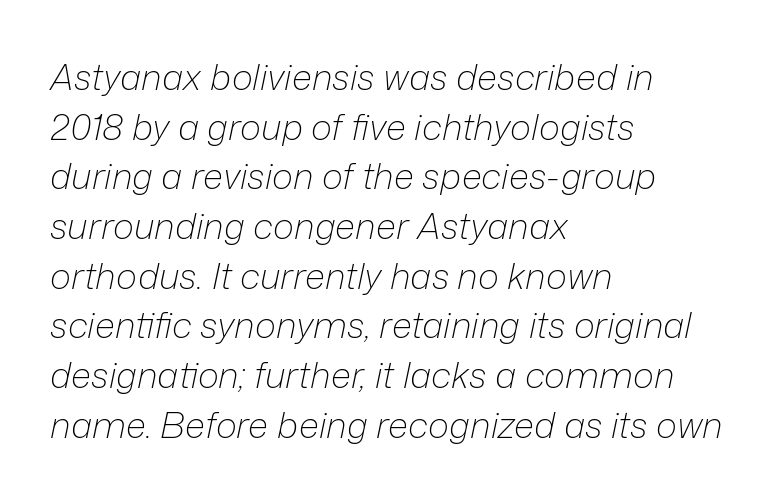
Q: Is the text bold? A: No.
Q: Is the text italic (slanted)? A: Yes, it leans right by about 12 degrees.
Q: Is the text underlined? A: No.
Q: How is the paragraph aligned? A: Left-aligned.
Q: Is the spacing between letters normal or unusually wide? A: Normal.
Q: Is the spacing between lines tight, normal or loose? A: Normal.
Q: Width (condensed, normal, or wide)? A: Normal.
Q: Stroke contrast? A: Low.
Q: x-height? A: Medium.
Q: Monospaced? A: No.
